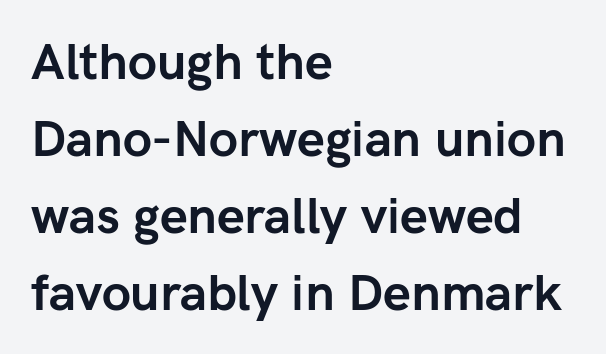
Q: Is the text bold? A: Yes.
Q: Is the text italic (slanted)? A: No, it is upright.
Q: Is the typeface a serif or a sans-serif typeface? A: Sans-serif.
Q: Is the text underlined? A: No.
Q: How is the paragraph aligned? A: Left-aligned.
Q: Is the spacing between letters normal or unusually wide? A: Normal.
Q: Is the spacing between lines tight, normal or loose? A: Normal.
Q: Width (condensed, normal, or wide)? A: Normal.
Q: Stroke contrast? A: Low.
Q: x-height? A: Medium.
Q: Monospaced? A: No.
